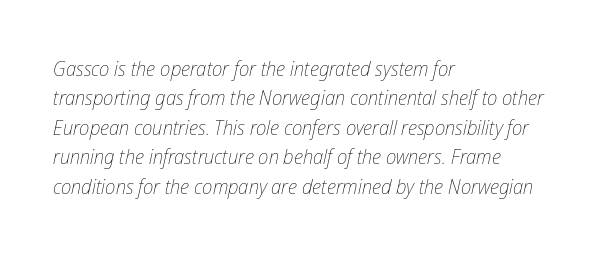
The image shows 21 px text type, italic (leaning right); set left-aligned, normal line spacing (1.4x), normal letter spacing, not underlined.
